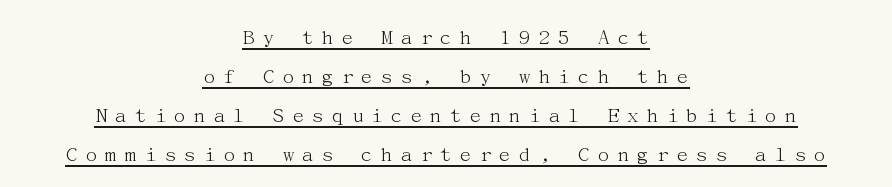
The image shows 23 px text type, upright; set centered, normal line spacing (1.69x), unusually wide letter spacing (+0.27 em), underlined.
